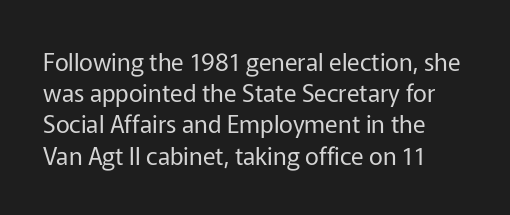
{"italic": "no", "bold": "no", "underline": "no", "line_spacing": "normal", "line_spacing_ratio": 1.3, "letter_spacing": "normal", "letter_spacing_em": 0.0, "glyph_px": 24}
